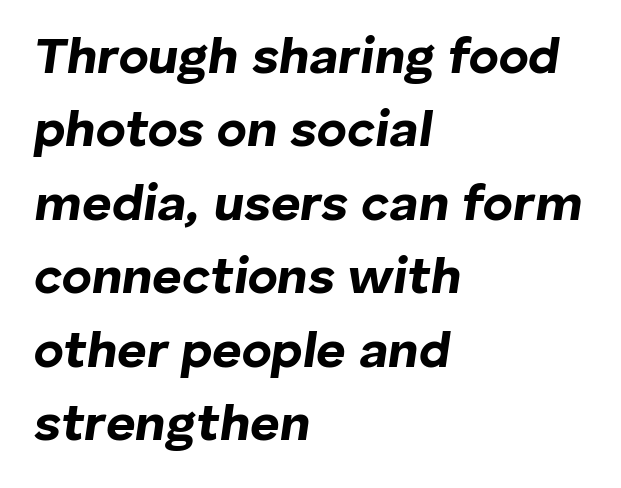
The image shows 51 px bold type, italic (leaning right); set left-aligned, normal line spacing (1.44x), normal letter spacing, not underlined; low stroke contrast and a medium x-height.
